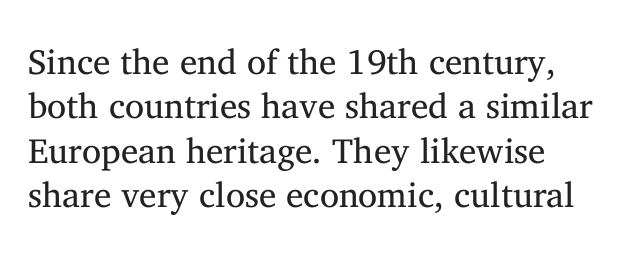
The image shows 35 px regular-weight serif type, upright; set left-aligned, normal line spacing (1.27x), normal letter spacing, not underlined; medium stroke contrast and a medium x-height.
